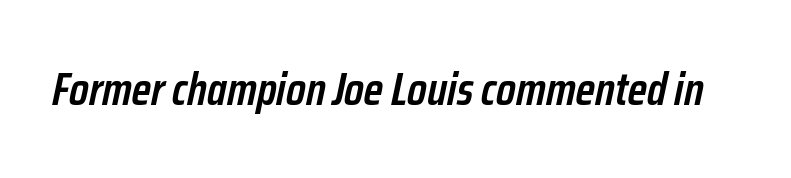
You can tell it's italic because the verticals aren't actually vertical. Set as a demibold, roughly 600 on the weight scale. Here the designer chose a conventional face with non-uniform glyph widths. Characters follow at the spacing the type designer built in. The baseline area is clear.
